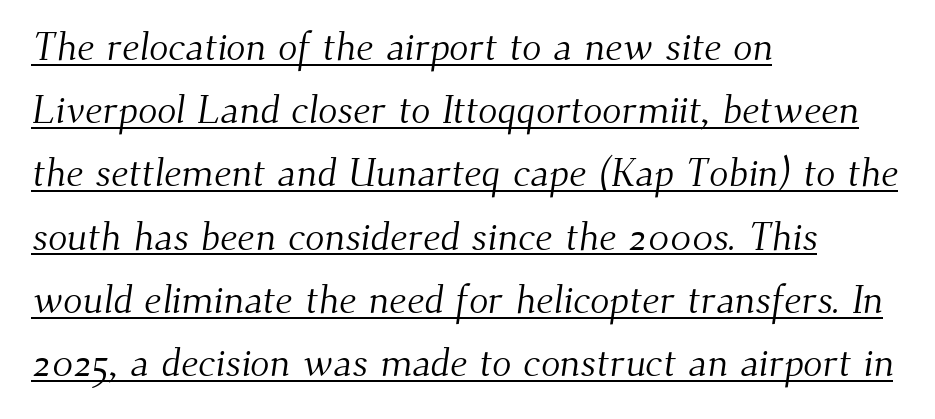
{"serif": "yes", "bold": "no", "weight": "light", "width": "normal", "stroke_contrast": "medium", "x_height": "small", "monospaced": "no", "underline": "yes", "align": "left", "line_spacing": "normal", "line_spacing_ratio": 1.58, "letter_spacing": "normal", "letter_spacing_em": 0.0, "glyph_px": 40}
